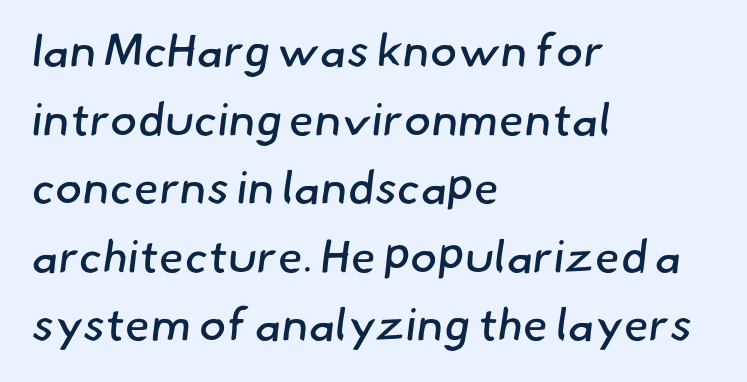
The image shows 46 px regular-weight sans-serif type; set left-aligned, normal line spacing (1.49x), normal letter spacing, not underlined; low stroke contrast and a small x-height.
